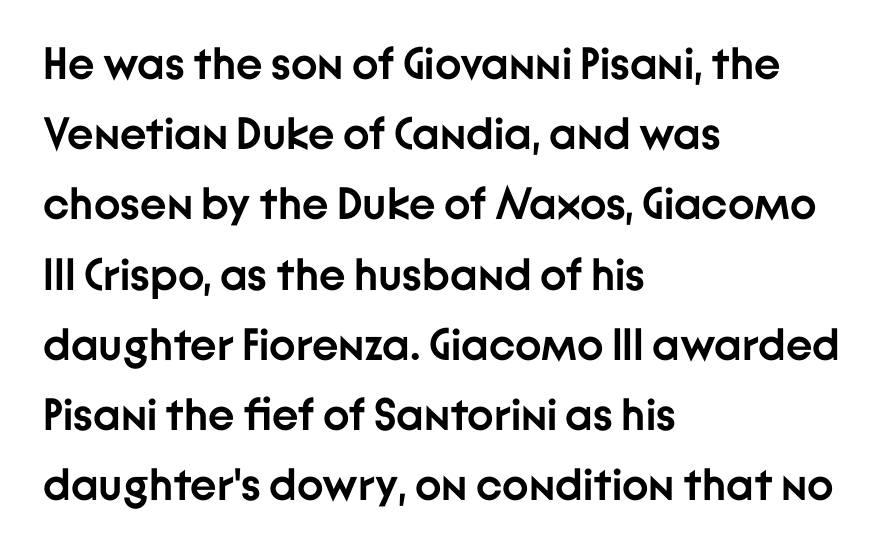
The block of text has a typical density, with ordinary space between rows. Between one letter and the next there's only the usual sliver of space. Summary of weight: heavy, a full bold. Varying glyph widths throughout — classic text-font behaviour. Italic: no, the glyphs are upright roman.
